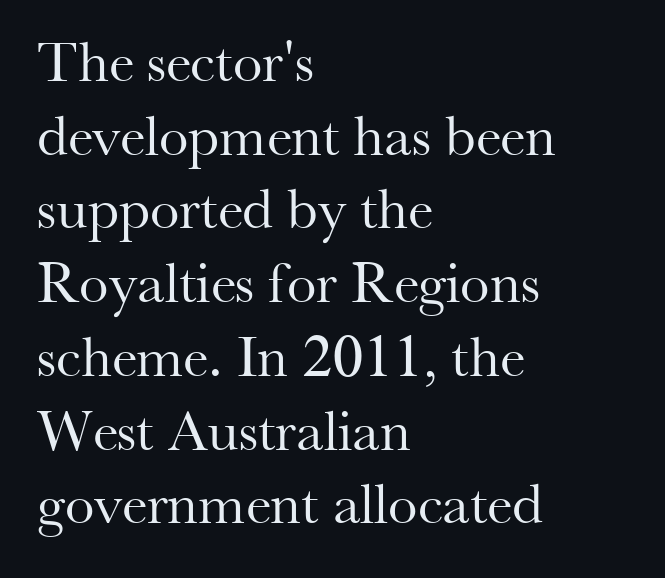
Q: Is the text bold? A: No.
Q: Is the text italic (slanted)? A: No, it is upright.
Q: Is the typeface a serif or a sans-serif typeface? A: Serif.
Q: Is the text underlined? A: No.
Q: How is the paragraph aligned? A: Left-aligned.
Q: Is the spacing between letters normal or unusually wide? A: Normal.
Q: Is the spacing between lines tight, normal or loose? A: Normal.
Q: Width (condensed, normal, or wide)? A: Normal.
Q: Stroke contrast? A: Medium.
Q: x-height? A: Small.
Q: Monospaced? A: No.
